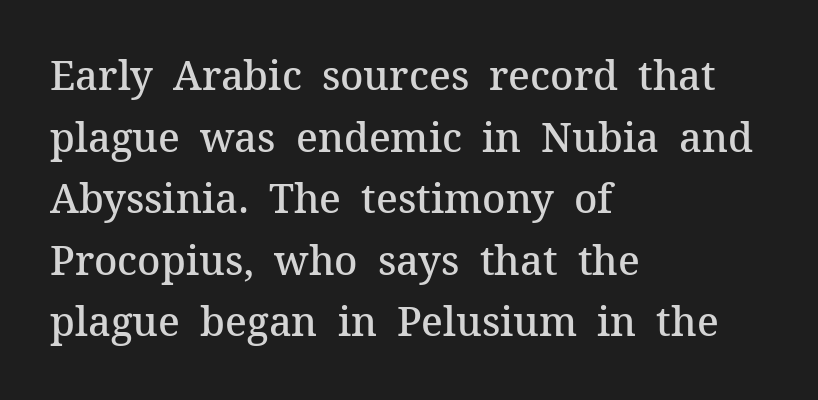
{"serif": "yes", "italic": "no", "bold": "semi", "weight": "semibold", "width": "normal", "stroke_contrast": "medium", "x_height": "medium", "monospaced": "no", "underline": "no", "align": "left", "line_spacing": "normal", "line_spacing_ratio": 1.54, "letter_spacing": "normal", "letter_spacing_em": 0.0, "glyph_px": 40}
